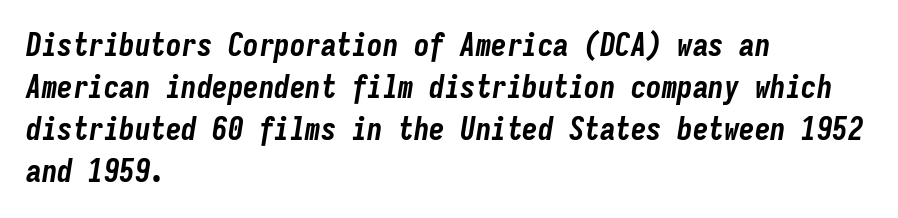
Q: Is the text bold? A: Yes.
Q: Is the text italic (slanted)? A: Yes, it leans right by about 9 degrees.
Q: Is the text underlined? A: No.
Q: How is the paragraph aligned? A: Left-aligned.
Q: Is the spacing between letters normal or unusually wide? A: Normal.
Q: Is the spacing between lines tight, normal or loose? A: Normal.
Q: Width (condensed, normal, or wide)? A: Condensed.
Q: Stroke contrast? A: Low.
Q: x-height? A: Medium.
Q: Monospaced? A: Yes.
